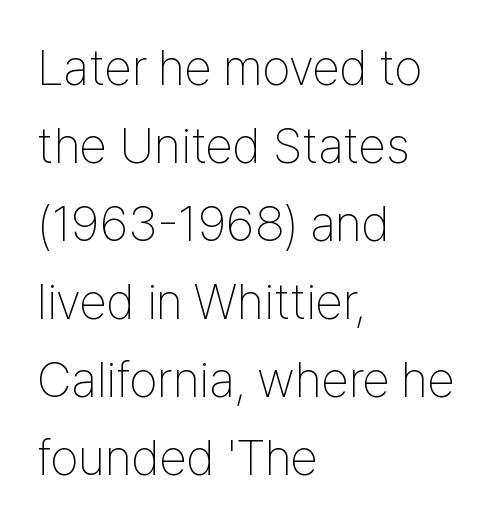
The rendering shows plain stroke endings on the letterforms — a sans-serif design. Underline: absent. The lettering stays uniformly vertical, giving the passage a roman look. Left-aligned paragraph, ragged on the right. In terms of letterspacing, this is plain default setting. Vertically, the passage feels balanced, rows spaced as you'd expect.
